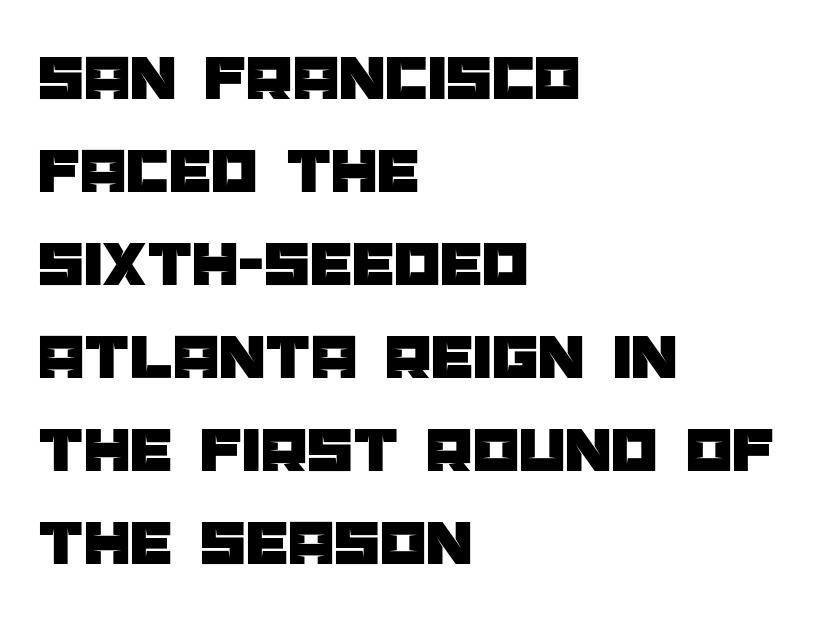
Every row of glyphs begins at an identical x-position on the left. The letters stand upright; this is a roman face. The words here are not underlined. Classification — sans serif. Evenly set lines give the paragraph a standard silhouette. A typesetter would call this zero additional tracking.
